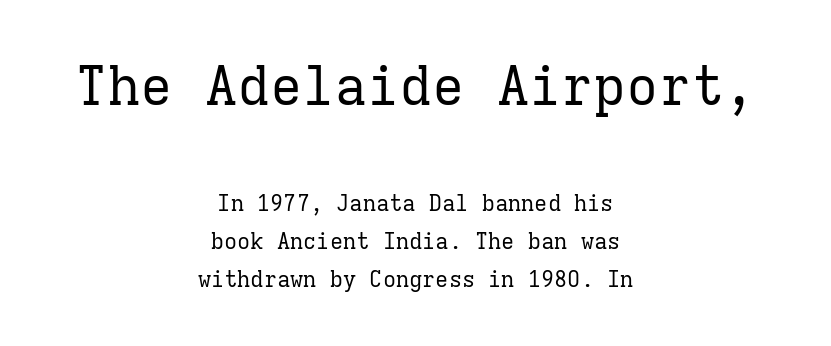
The letterforms sit at book weight or below. Posture: upright roman. Between one letter and the next there's only the usual sliver of space. The rag falls on both sides of this text block equally. Anything drawn beneath the words? Only blank space. The face used here is seriffed, in the tradition of book romans.
